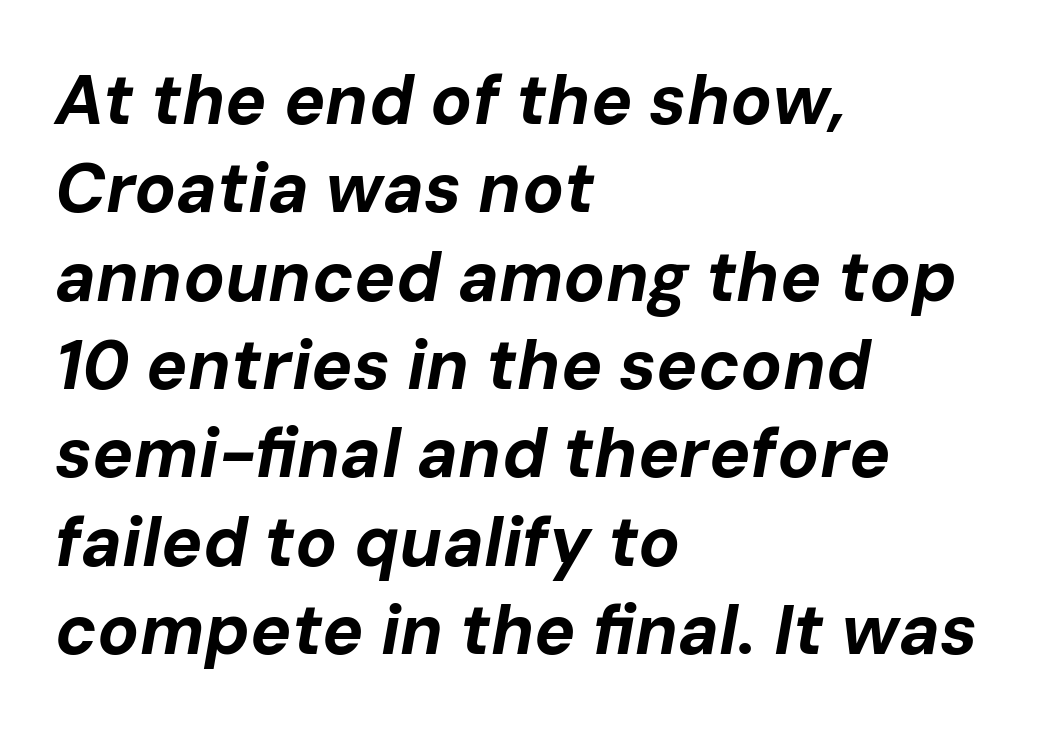
Rule under the text: the space is simply empty. When letters slant like this, we call the style italic. The ragged edge is on the right, which tells us the setting is flush left. Letter spacing: default.
